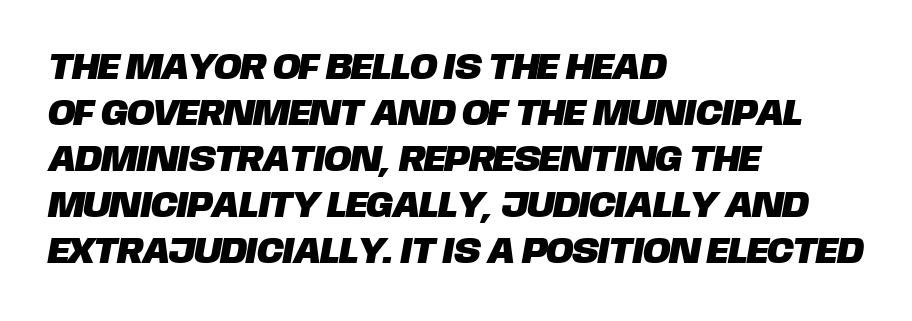
The image shows 37 px sans-serif type; set left-aligned, line spacing 1.24x, normal letter spacing, not underlined; low stroke contrast and a large x-height.
